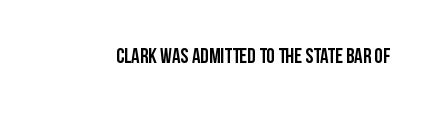
Q: Is the text italic (slanted)? A: No, it is upright.
Q: Is the text underlined? A: No.
Q: Is the spacing between letters normal or unusually wide? A: Normal.
